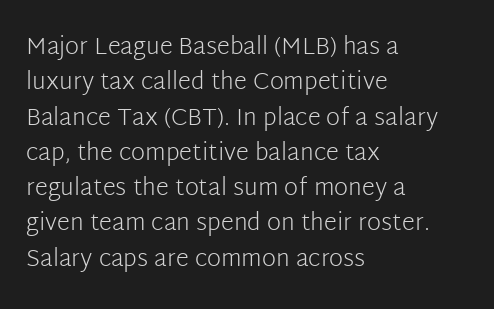
The image shows 24 px text type, upright; set left-aligned, normal line spacing (1.47x), normal letter spacing, not underlined.
